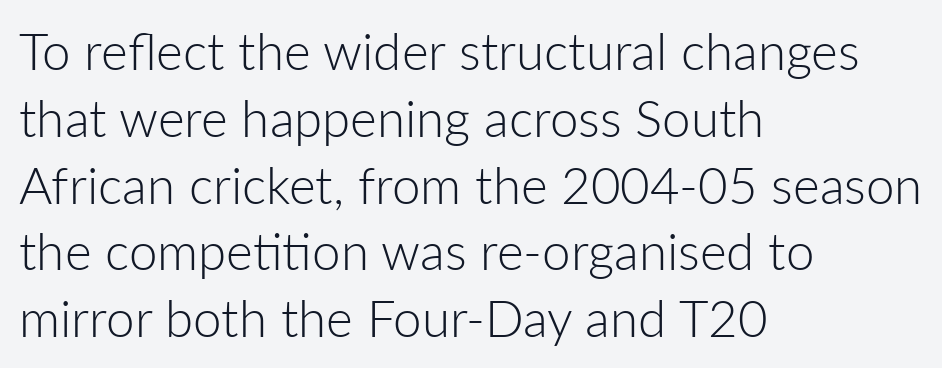
The image shows 51 px light sans-serif type, upright; set left-aligned, normal line spacing (1.31x), normal letter spacing, not underlined; low stroke contrast and a medium x-height.
